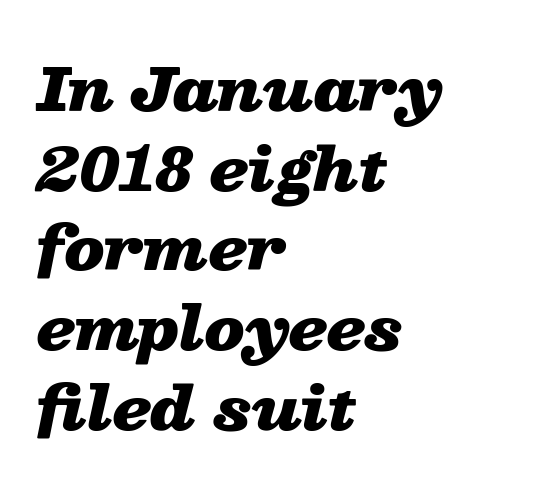
Letter spacing: default. These lines carry a lot of weight — the face is fully bold. This rendering uses left alignment, leaving the right contour irregular. The font's italic variant was chosen for this text. Underlining? Definitely not there. The rows are spaced the way most documents space them.
